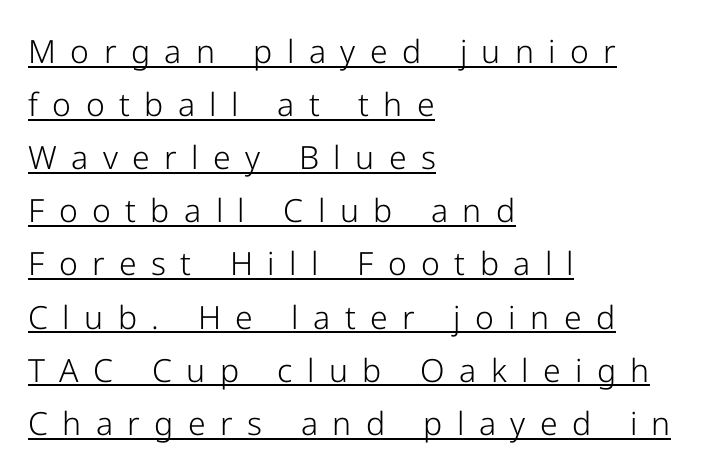
This is the regular roman posture of the typeface. The passage shown is typed in a proportional face where columns would drift. The type is letterspaced generously, with wide tracking. Visually the block forms a straight wall on the left and a jagged coastline on the right. Bold? No — there's no thickening of the strokes.
